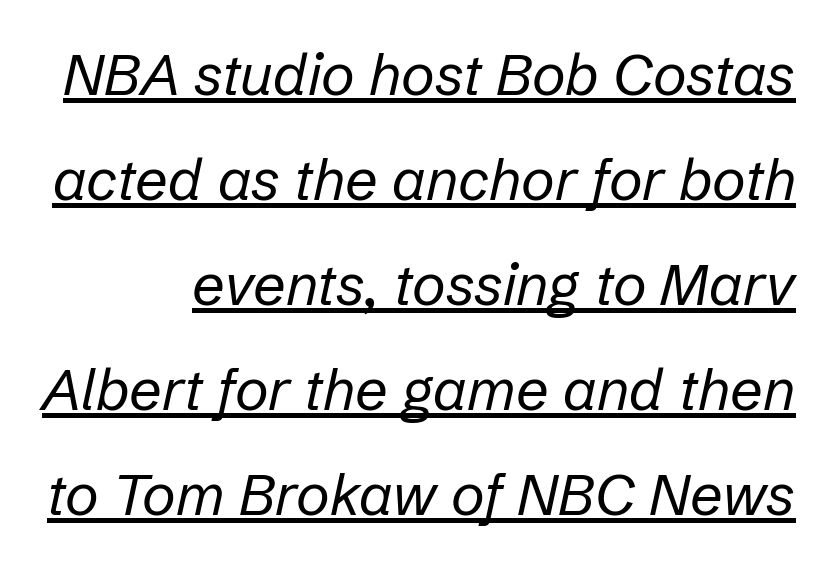
{"italic": "yes", "lean": "right", "slant_degrees": 12, "bold": "no", "weight": "regular", "width": "normal", "stroke_contrast": "low", "x_height": "medium", "monospaced": "no", "underline": "yes", "line_spacing_ratio": 1.81, "letter_spacing": "normal", "letter_spacing_em": 0.0, "glyph_px": 58}
